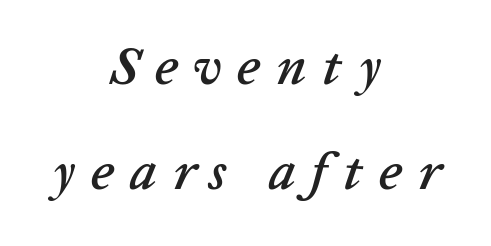
Q: Is the text italic (slanted)? A: Yes, it leans right by about 20 degrees.
Q: Is the text underlined? A: No.
Q: How is the paragraph aligned? A: Centered.
Q: Is the spacing between letters normal or unusually wide? A: Unusually wide.
Q: Is the spacing between lines tight, normal or loose? A: Loose.
Q: Width (condensed, normal, or wide)? A: Normal.
Q: Stroke contrast? A: Low.
Q: x-height? A: Medium.
Q: Monospaced? A: No.
